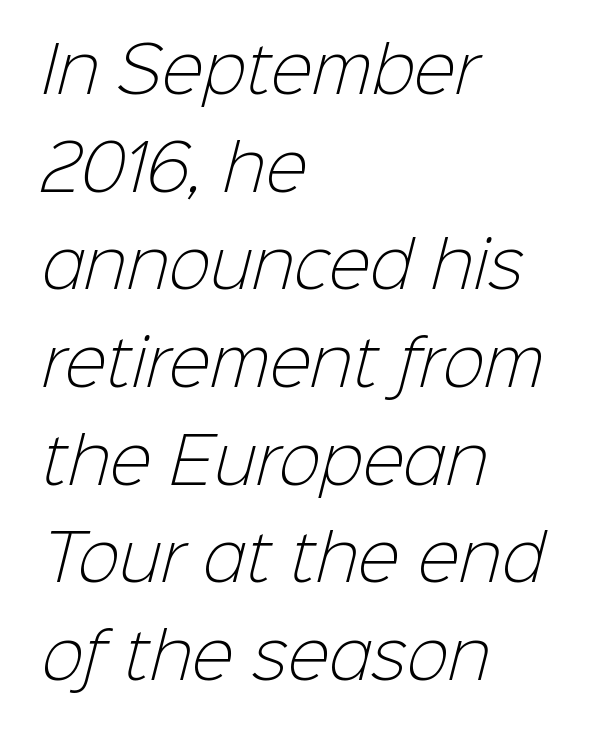
The image shows 63 px light sans-serif type; set left-aligned, normal line spacing (1.55x), normal letter spacing, not underlined; low stroke contrast and a medium x-height.
